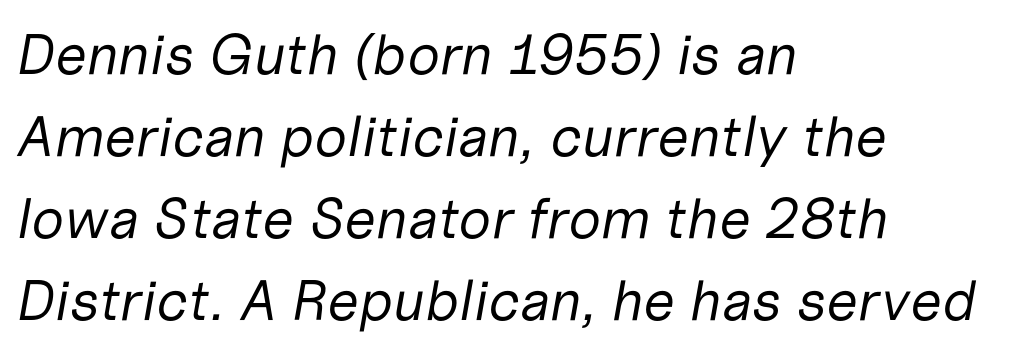
The image shows 57 px regular-weight type, italic (leaning right); set left-aligned, normal line spacing (1.44x), normal letter spacing, not underlined; low stroke contrast and a medium x-height.
